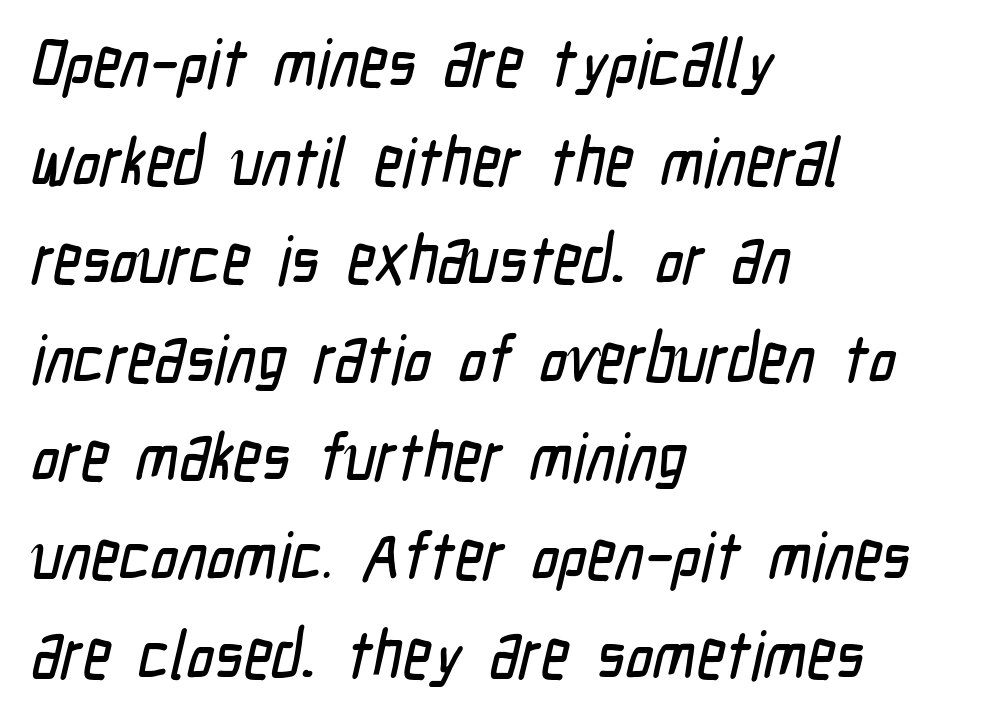
{"serif": "no", "width": "condensed", "stroke_contrast": "low", "x_height": "medium", "monospaced": "no", "underline": "no", "align": "left", "line_spacing": "normal", "line_spacing_ratio": 1.45, "letter_spacing": "normal", "letter_spacing_em": 0.0, "glyph_px": 68}
